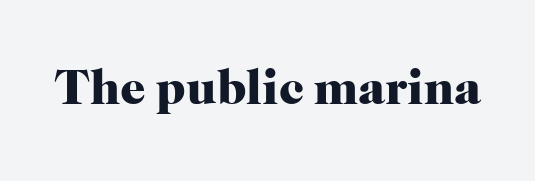
The image shows 50 px heavy serif type, upright; set normal letter spacing, not underlined; high stroke contrast and a medium x-height.
